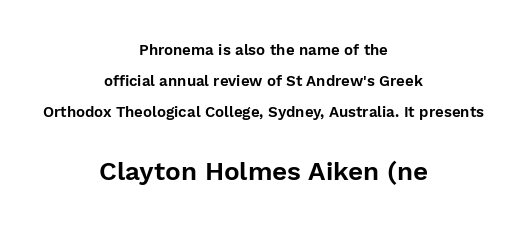
The image shows 26 px text type, upright; set centered, loose line spacing (2.08x), normal letter spacing, not underlined; the second (bottom) block is 1.73x larger.
